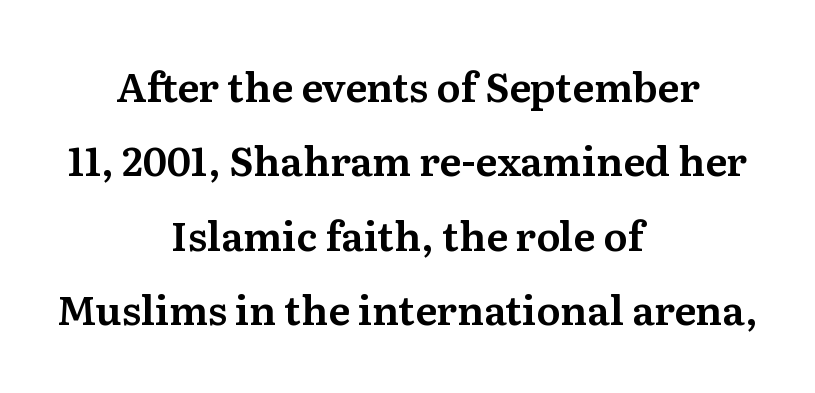
The image shows 40 px serif type, upright; set centered, line spacing 1.86x, normal letter spacing, not underlined; medium stroke contrast and a medium x-height.
